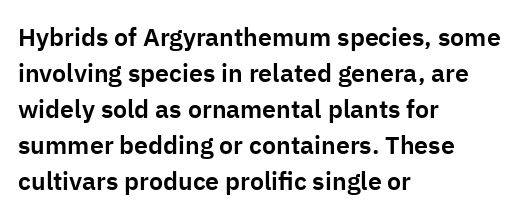
{"italic": "no", "underline": "no", "align": "left", "line_spacing": "normal", "line_spacing_ratio": 1.44, "letter_spacing": "normal", "letter_spacing_em": 0.0, "glyph_px": 25}
